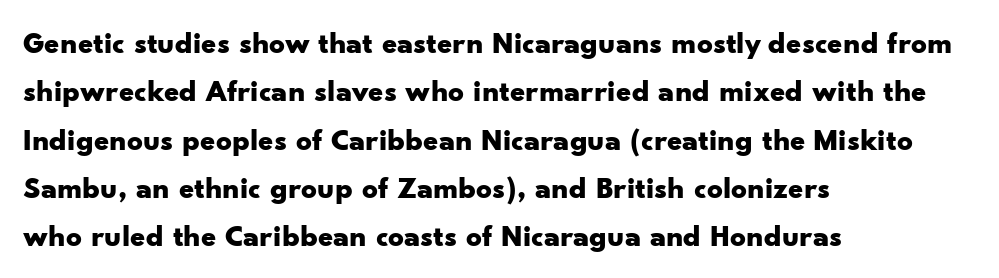
{"serif": "no", "italic": "no", "bold": "yes", "weight": "bold", "width": "wide", "stroke_contrast": "low", "x_height": "small", "monospaced": "no", "underline": "no", "align": "left", "line_spacing": "normal", "line_spacing_ratio": 1.56, "letter_spacing": "normal", "letter_spacing_em": 0.0, "glyph_px": 31}
